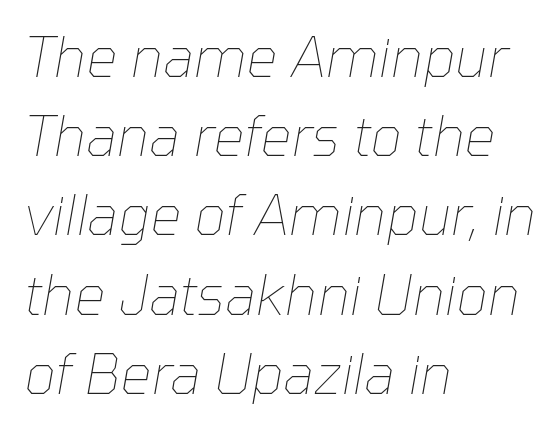
The image shows 55 px thin type, italic (leaning right); set left-aligned, normal line spacing (1.44x), normal letter spacing, not underlined; low stroke contrast and a medium x-height.
